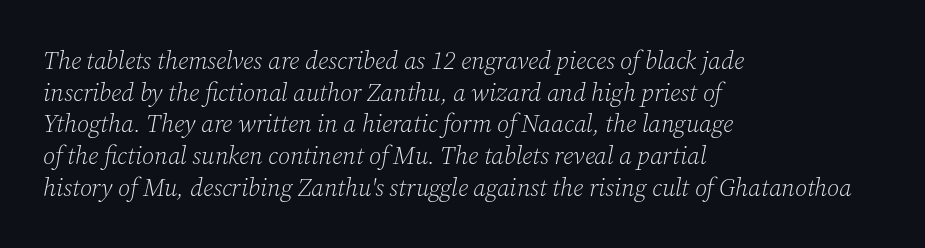
{"italic": "yes", "lean": "right", "slant_degrees": 12, "bold": "no", "underline": "no", "align": "left", "line_spacing": "normal", "line_spacing_ratio": 1.27, "letter_spacing": "normal", "letter_spacing_em": 0.0, "glyph_px": 25}
